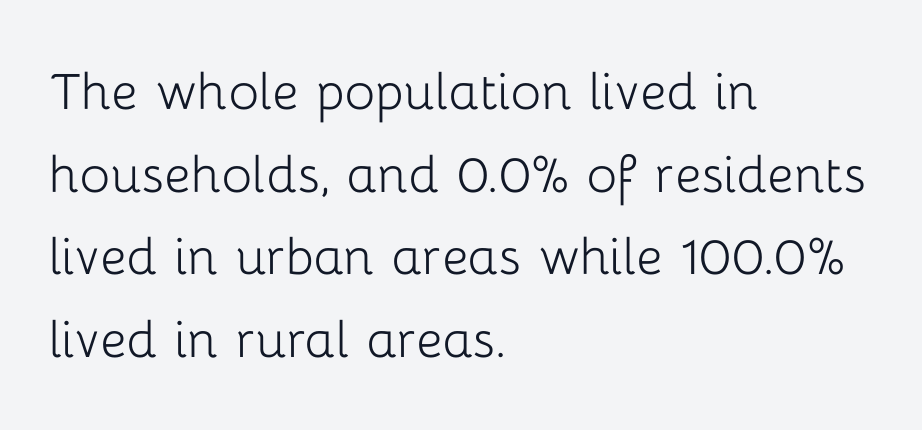
{"serif": "no", "italic": "no", "bold": "no", "weight": "light", "width": "normal", "stroke_contrast": "low", "x_height": "medium", "monospaced": "no", "underline": "no", "align": "left", "line_spacing": "normal", "line_spacing_ratio": 1.29, "letter_spacing": "normal", "letter_spacing_em": 0.0, "glyph_px": 64}
